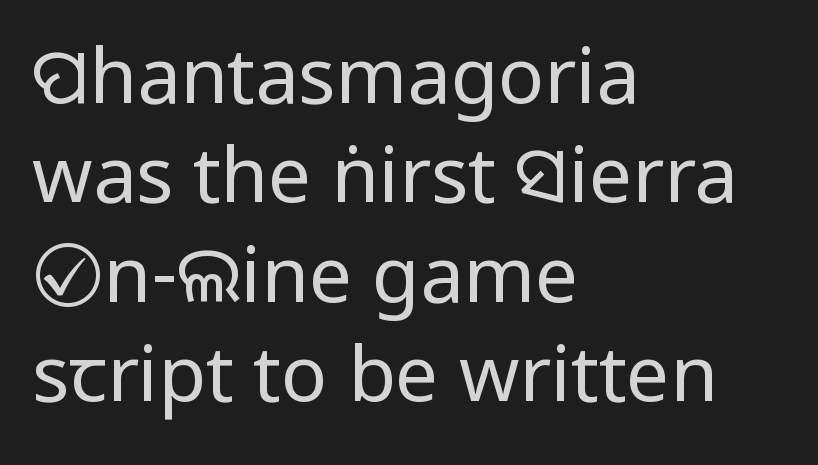
Q: Is the text bold? A: No.
Q: Is the text italic (slanted)? A: No, it is upright.
Q: Is the typeface a serif or a sans-serif typeface? A: Sans-serif.
Q: Is the text underlined? A: No.
Q: How is the paragraph aligned? A: Left-aligned.
Q: Is the spacing between letters normal or unusually wide? A: Normal.
Q: Is the spacing between lines tight, normal or loose? A: Normal.
Q: Width (condensed, normal, or wide)? A: Condensed.
Q: Stroke contrast? A: Low.
Q: x-height? A: Large.
Q: Monospaced? A: No.
